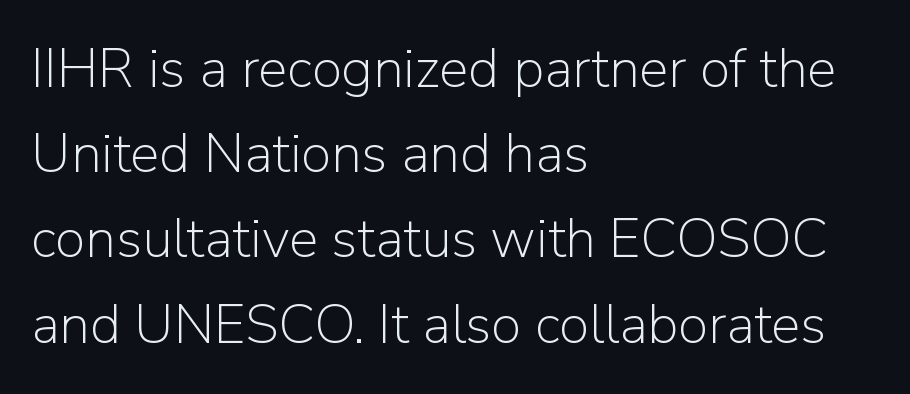
The image shows 55 px light sans-serif type, upright; set left-aligned, normal line spacing (1.55x), normal letter spacing, not underlined; low stroke contrast and a medium x-height.
